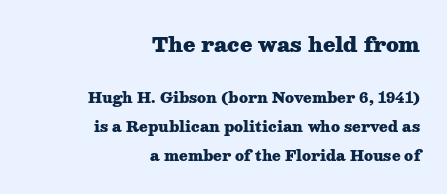
A dark, heavy texture on the line: the type is bold. The typesetter chose a ragged-left arrangement here. Posture: straight, roman, zero tilt. The face used here is rendered with its standard letterfit. Scale decreases going downward across the two blocks.
